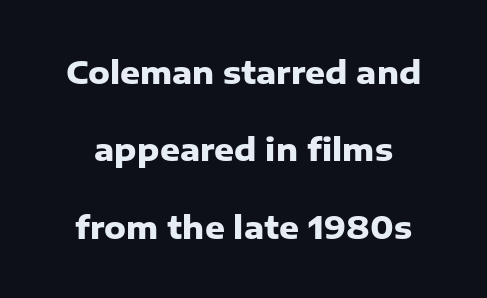
Spacing verdict: proportional, widths tailored to each character. If you measured baseline to baseline, you'd find a long distance. Font category for this specimen: sans-serif. Does the weight exceed regular? Yes, all the way to bold. Unlike italic type, these characters show no tilt at all. Just letters on the line, the space beneath them empty.
